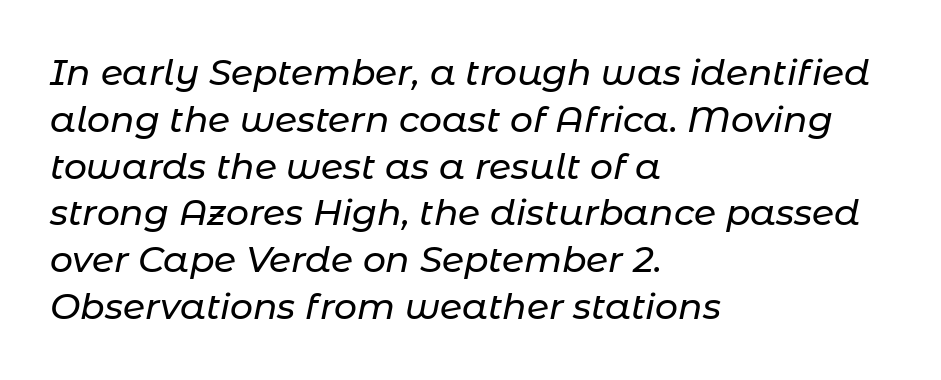
{"italic": "yes", "lean": "right", "slant_degrees": 11, "width": "normal", "stroke_contrast": "low", "x_height": "medium", "monospaced": "no", "underline": "no", "align": "left", "line_spacing": "normal", "line_spacing_ratio": 1.3, "letter_spacing": "normal", "letter_spacing_em": 0.0, "glyph_px": 36}
